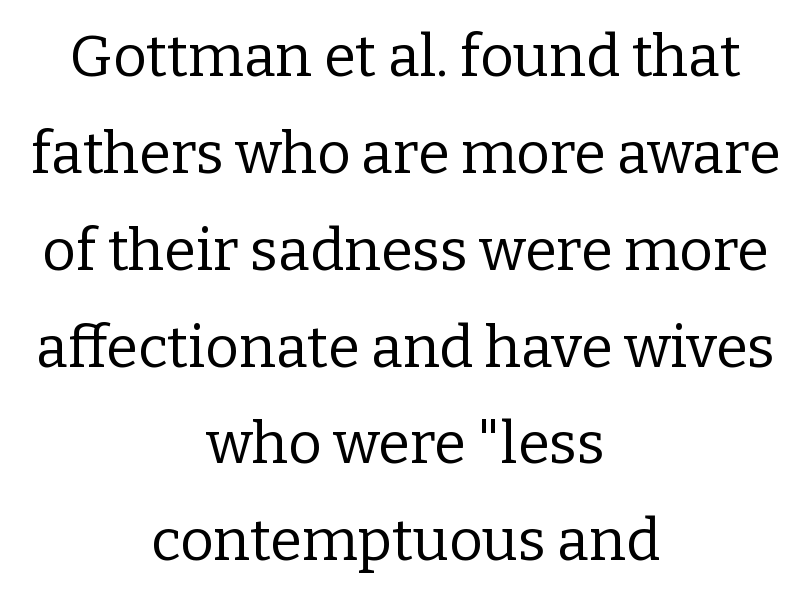
{"serif": "yes", "italic": "no", "bold": "no", "weight": "regular", "width": "normal", "stroke_contrast": "low", "x_height": "medium", "monospaced": "no", "underline": "no", "align": "center", "line_spacing": "normal", "line_spacing_ratio": 1.67, "letter_spacing": "normal", "letter_spacing_em": 0.0, "glyph_px": 58}
